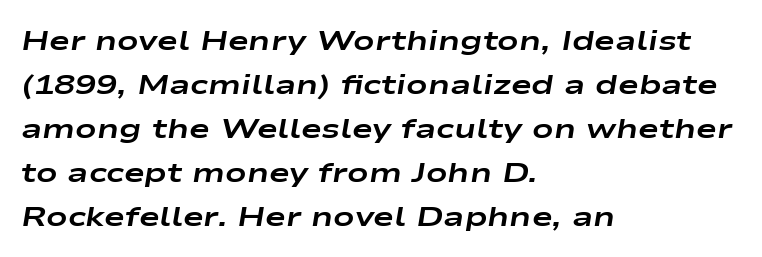
{"italic": "yes", "lean": "right", "slant_degrees": 9, "bold": "yes", "weight": "bold", "width": "wide", "stroke_contrast": "low", "x_height": "medium", "monospaced": "no", "underline": "no", "align": "left", "line_spacing": "normal", "line_spacing_ratio": 1.57, "letter_spacing": "normal", "letter_spacing_em": 0.0, "glyph_px": 28}
